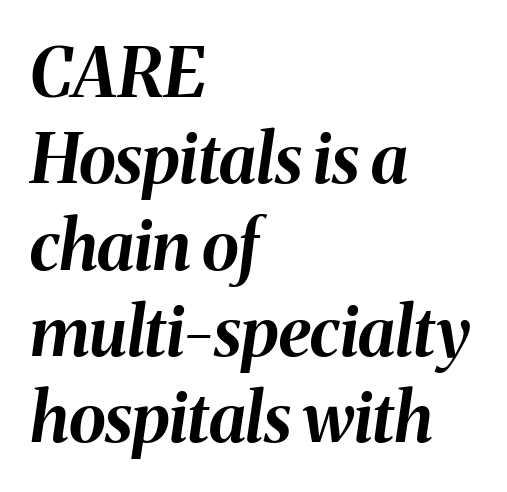
{"italic": "yes", "lean": "right", "slant_degrees": 8, "bold": "yes", "weight": "bold", "width": "normal", "stroke_contrast": "medium", "x_height": "medium", "monospaced": "no", "underline": "no", "align": "left", "line_spacing": "normal", "line_spacing_ratio": 1.27, "letter_spacing": "normal", "letter_spacing_em": 0.0, "glyph_px": 68}
